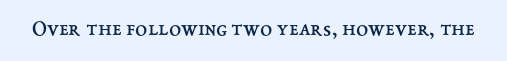
The image shows 22 px text type, upright; set normal letter spacing, not underlined.
